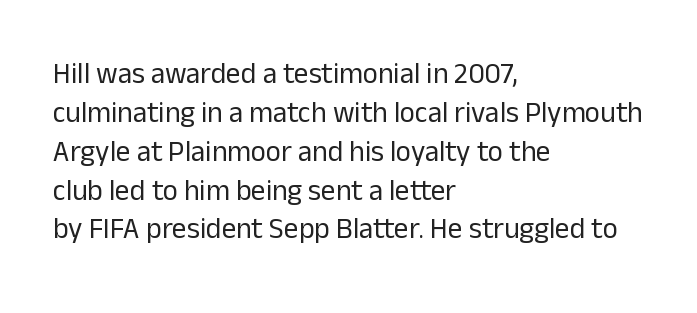
The image shows 29 px regular-weight sans-serif type, upright; set left-aligned, normal line spacing (1.34x), normal letter spacing, not underlined; low stroke contrast and a medium x-height.
